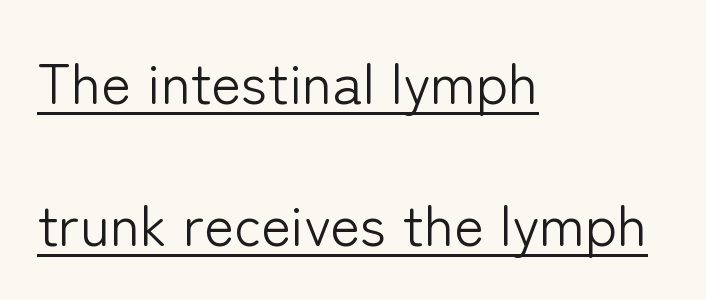
{"serif": "no", "italic": "no", "bold": "no", "weight": "light", "width": "normal", "stroke_contrast": "low", "x_height": "medium", "monospaced": "no", "underline": "yes", "align": "left", "line_spacing": "loose", "line_spacing_ratio": 2.49, "letter_spacing": "normal", "letter_spacing_em": 0.0, "glyph_px": 57}
